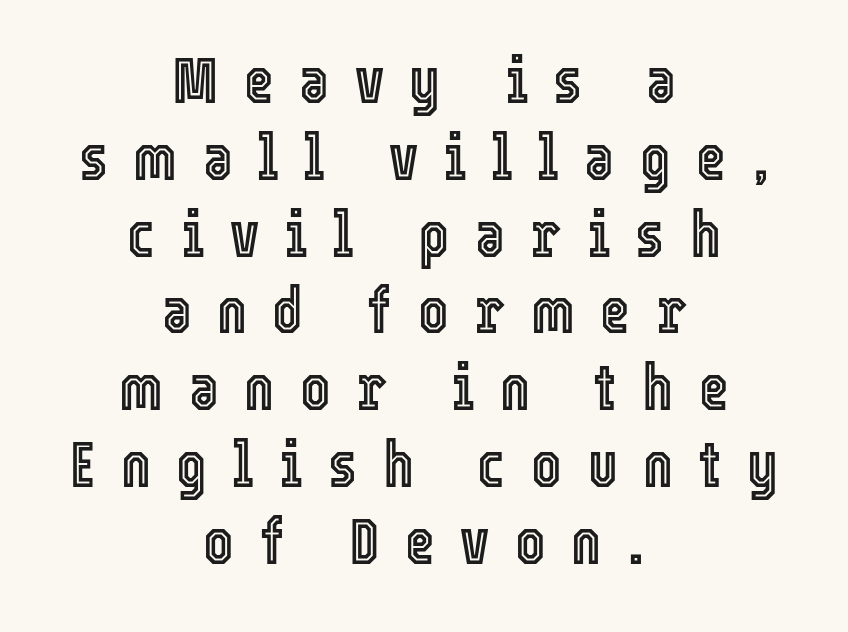
The image shows 64 px condensed type, upright; set centered, line spacing 1.2x, unusually wide letter spacing (+0.4 em), not underlined; a medium x-height.
